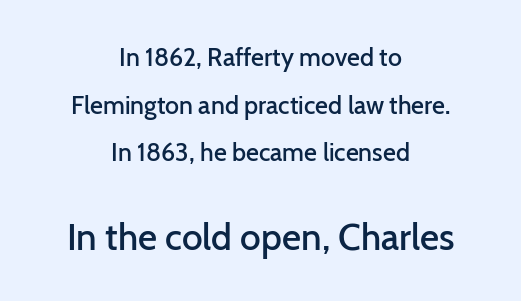
Q: Is the text bold? A: Semi-bold.
Q: Is the text italic (slanted)? A: No, it is upright.
Q: Is the typeface a serif or a sans-serif typeface? A: Sans-serif.
Q: Is the text underlined? A: No.
Q: How is the paragraph aligned? A: Centered.
Q: Is the spacing between letters normal or unusually wide? A: Normal.
Q: Is the spacing between lines tight, normal or loose? A: Loose.
Q: Which block of text is set in a larger size, the first (top) or the second (bottom)? A: The second (bottom) one.
Q: Width (condensed, normal, or wide)? A: Normal.
Q: Stroke contrast? A: Low.
Q: x-height? A: Medium.
Q: Monospaced? A: No.
